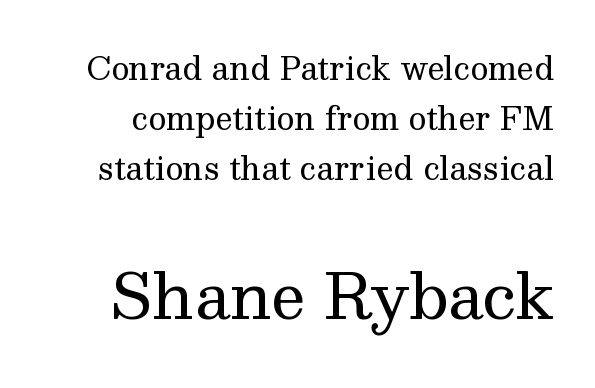
{"serif": "yes", "italic": "no", "bold": "no", "weight": "regular", "width": "normal", "stroke_contrast": "medium", "x_height": "medium", "monospaced": "no", "underline": "no", "line_spacing": "normal", "line_spacing_ratio": 1.62, "letter_spacing": "normal", "letter_spacing_em": 0.0, "larger_block": "second", "size_ratio": 2.0, "glyph_px": 62}
